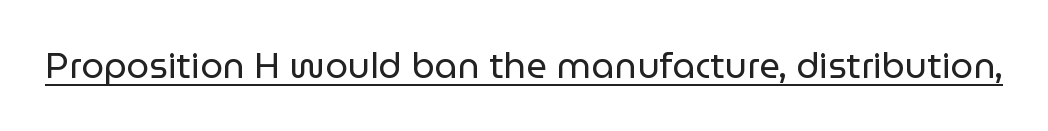
Looks like regular typesetting: each glyph gets only the width it needs. Unlike a traditional serif, this face leaves its strokes unadorned. Rendered with straight, roman letterforms. Underlining? Definitely there.
